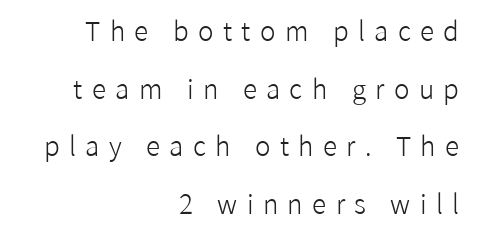
{"italic": "no", "bold": "no", "underline": "no", "align": "right", "line_spacing": "loose", "line_spacing_ratio": 2.22, "letter_spacing": "wide", "letter_spacing_em": 0.36, "glyph_px": 26}
